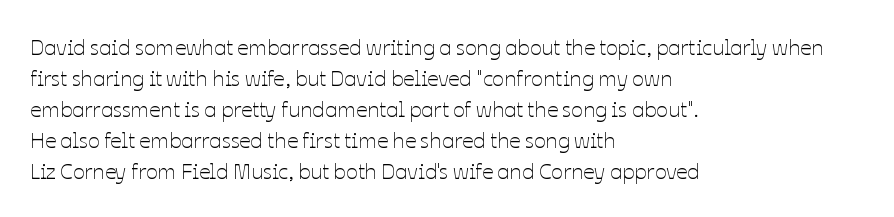
The image shows 22 px text type, upright; set left-aligned, normal line spacing (1.41x), normal letter spacing, not underlined.
